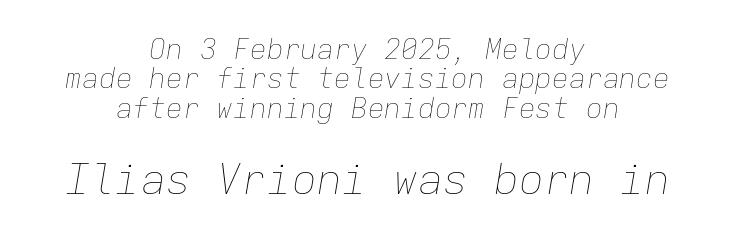
How would I describe the line gaps? Narrow and economical. The font sits on the lighter half of the weight spectrum, regular included. Nothing unusual about the tracking: characters are spaced as the font intends. Visually the block forms a symmetrical silhouette, jagged on both flanks. Would a proofreader flag this as italicized? Yes. Here the designer chose a console-style face with uniform glyph widths.
